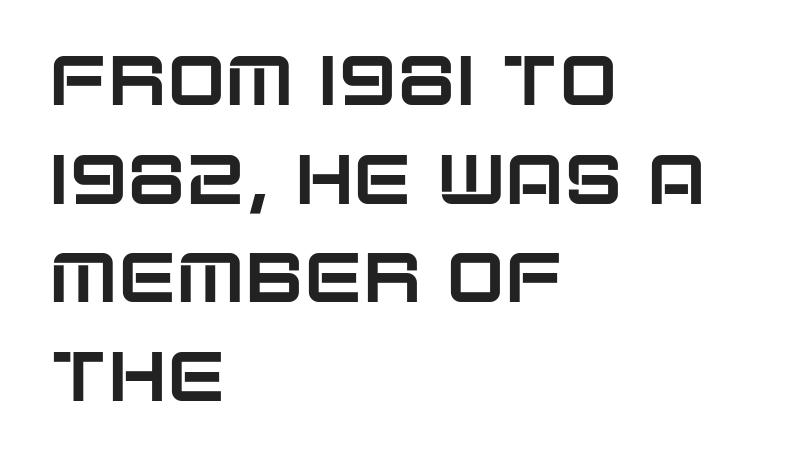
The gaps between neighbouring characters are ordinary and unremarkable. Check the space under the baseline: it is left empty. Classification — sans serif. The letters advance in unequal steps, a hallmark of proportional type.
